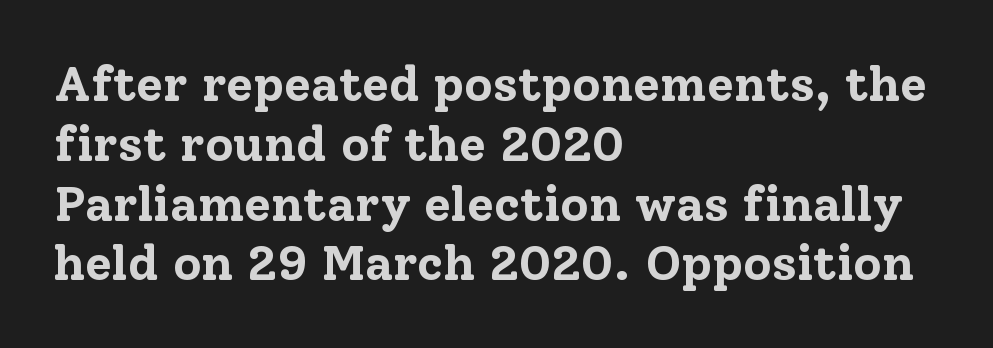
The letters advance in unequal steps, a hallmark of proportional type. The face used here has the dense, thick strokes of a bold. Every stem runs plumb, perpendicular to the baseline. Clear beneath every line of the passage.
